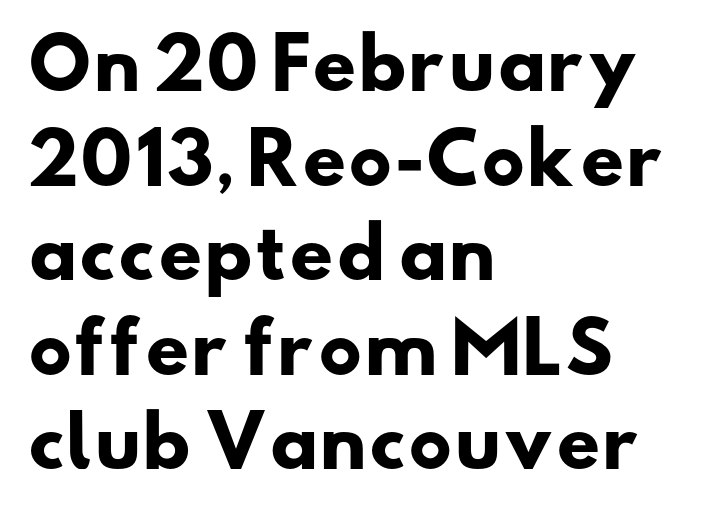
Quick note: interline space is typical. In terms of letterspacing, this is plain default setting. Each letter's strokes conclude bluntly, with no projecting serifs. The area under the type is left untouched.
